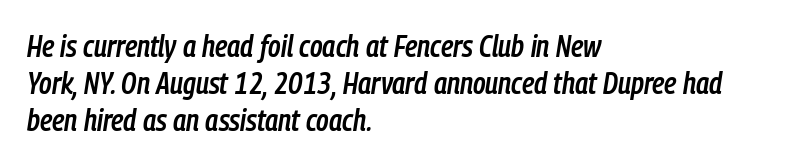
The image shows 30 px semibold, condensed type, italic (leaning right); set left-aligned, line spacing 1.24x, normal letter spacing, not underlined; low stroke contrast and a medium x-height.
